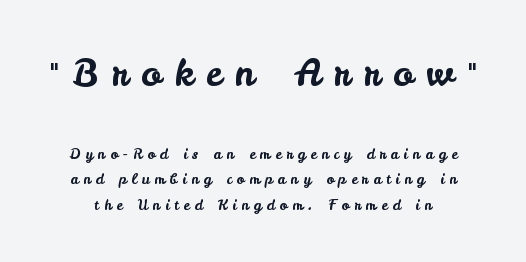
Q: Is the text italic (slanted)? A: Yes.
Q: Is the typeface a serif or a sans-serif typeface? A: Sans-serif.
Q: Is the text underlined? A: No.
Q: Is the spacing between letters normal or unusually wide? A: Unusually wide.
Q: Which block of text is set in a larger size, the first (top) or the second (bottom)? A: The first (top) one.
Q: Width (condensed, normal, or wide)? A: Normal.
Q: Stroke contrast? A: Low.
Q: x-height? A: Small.
Q: Monospaced? A: No.
